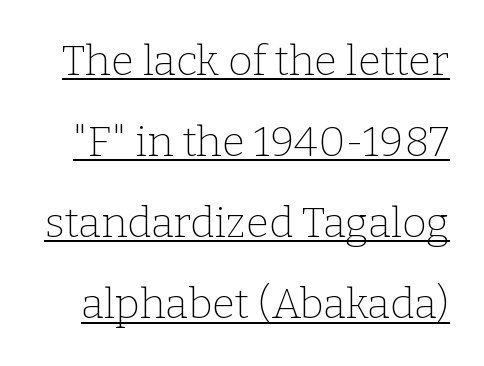
Q: Is the text bold? A: No.
Q: Is the text italic (slanted)? A: No, it is upright.
Q: Is the typeface a serif or a sans-serif typeface? A: Serif.
Q: Is the text underlined? A: Yes.
Q: Is the spacing between letters normal or unusually wide? A: Normal.
Q: Is the spacing between lines tight, normal or loose? A: Loose.
Q: Width (condensed, normal, or wide)? A: Normal.
Q: Stroke contrast? A: Low.
Q: x-height? A: Medium.
Q: Monospaced? A: No.
